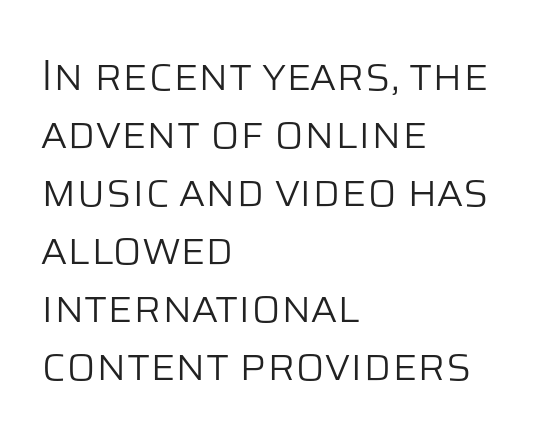
The image shows 43 px light sans-serif type, upright; set left-aligned, normal line spacing (1.35x), normal letter spacing, not underlined; low stroke contrast and a large x-height.
